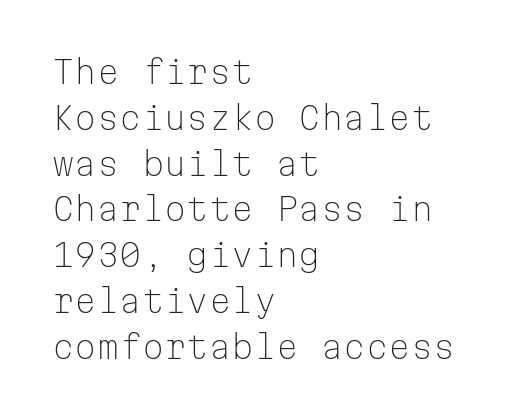
Underlining? Definitely not there. Whoever set this chose a conventional vertical rhythm. What stands out about the letter spacing? Nothing — it is the standard amount. No chunkiness to these letters — they're not bold. Do the letters lean? They stand straight. Where is the straight margin? On the left.
